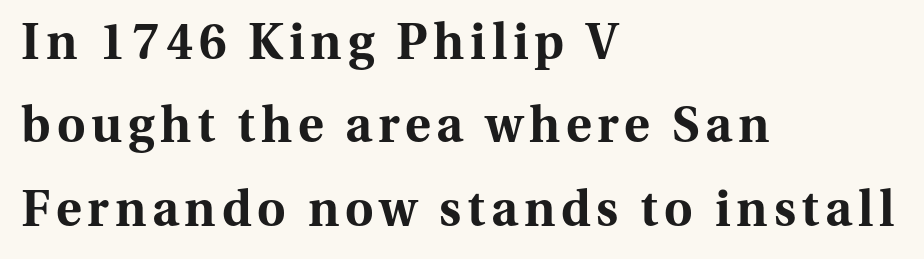
Italic? Not at all — the glyphs are vertical. The area under the type is left untouched. Every row of glyphs begins at an identical x-position on the left. Each letter's strokes conclude with small projecting serifs. Honestly, the row spacing looks completely unremarkable.
